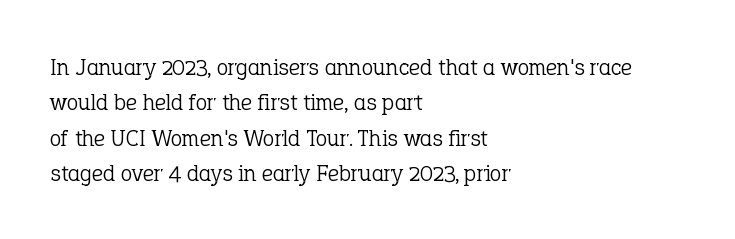
{"italic": "no", "bold": "no", "underline": "no", "align": "left", "line_spacing": "normal", "line_spacing_ratio": 1.47, "letter_spacing": "normal", "letter_spacing_em": 0.0, "glyph_px": 24}
